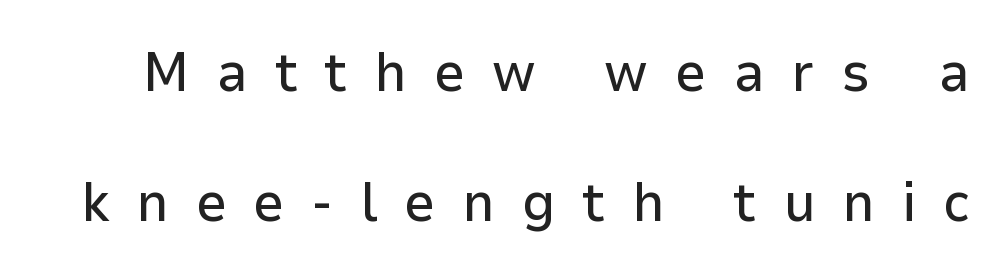
A typesetter would call this leading open, well beyond the default. Do the letters lean? They stand straight. Unlike a traditional serif, this face leaves its strokes unadorned. What stands out about the letter spacing? Its width — letters are far apart.
